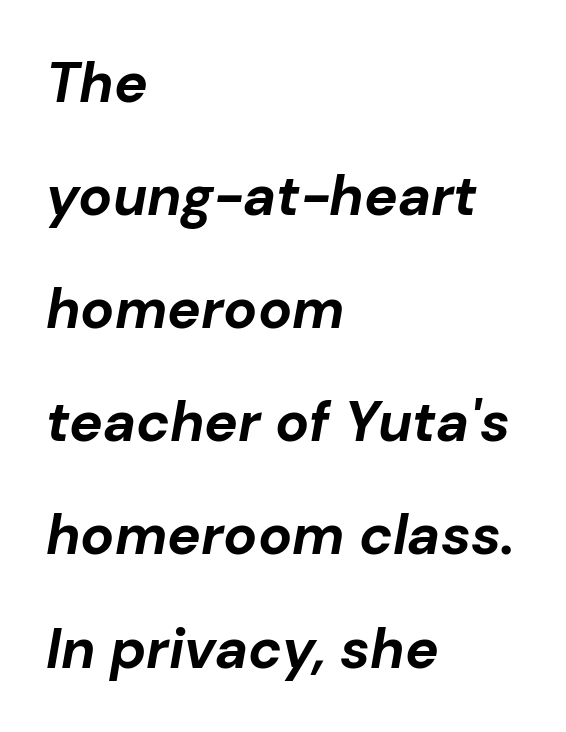
The image shows 56 px bold type, italic (leaning right); set left-aligned, loose line spacing (2.02x), normal letter spacing, not underlined; low stroke contrast and a medium x-height.
